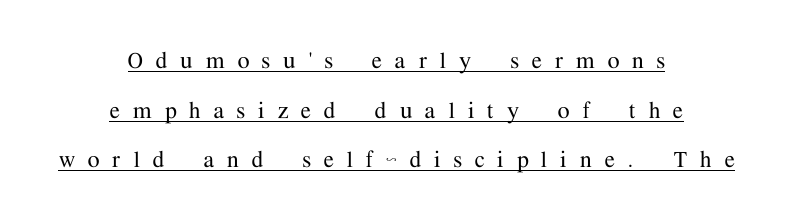
{"italic": "no", "underline": "yes", "align": "center", "line_spacing_ratio": 1.84, "letter_spacing": "wide", "letter_spacing_em": 0.49, "glyph_px": 27}
